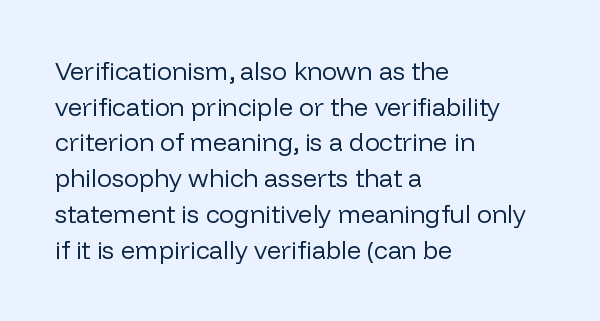
Q: Is the text bold? A: No.
Q: Is the text italic (slanted)? A: No, it is upright.
Q: Is the text underlined? A: No.
Q: How is the paragraph aligned? A: Left-aligned.
Q: Is the spacing between letters normal or unusually wide? A: Normal.
Q: Is the spacing between lines tight, normal or loose? A: Normal.
